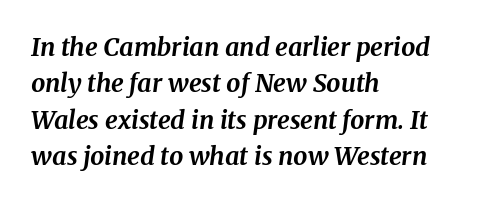
Q: Is the text bold? A: Yes.
Q: Is the text italic (slanted)? A: Yes, it leans right by about 8 degrees.
Q: Is the text underlined? A: No.
Q: How is the paragraph aligned? A: Left-aligned.
Q: Is the spacing between letters normal or unusually wide? A: Normal.
Q: Is the spacing between lines tight, normal or loose? A: Normal.
